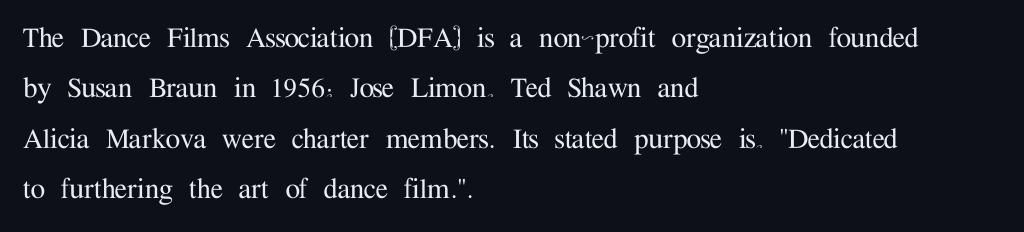
Q: Is the text italic (slanted)? A: No, it is upright.
Q: Is the typeface a serif or a sans-serif typeface? A: Serif.
Q: Is the text underlined? A: No.
Q: How is the paragraph aligned? A: Left-aligned.
Q: Is the spacing between letters normal or unusually wide? A: Normal.
Q: Is the spacing between lines tight, normal or loose? A: Normal.
Q: Width (condensed, normal, or wide)? A: Normal.
Q: Stroke contrast? A: Medium.
Q: x-height? A: Medium.
Q: Monospaced? A: No.
